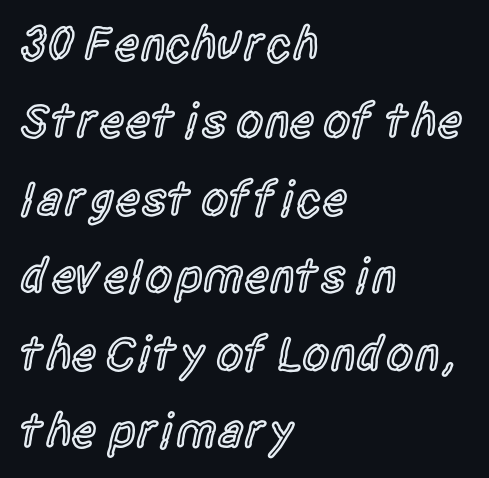
Q: Is the text bold? A: Semi-bold.
Q: Is the text italic (slanted)? A: Yes.
Q: Is the typeface a serif or a sans-serif typeface? A: Sans-serif.
Q: Is the text underlined? A: No.
Q: How is the paragraph aligned? A: Left-aligned.
Q: Is the spacing between letters normal or unusually wide? A: Normal.
Q: Is the spacing between lines tight, normal or loose? A: Normal.
Q: Width (condensed, normal, or wide)? A: Condensed.
Q: x-height? A: Large.
Q: Monospaced? A: No.
